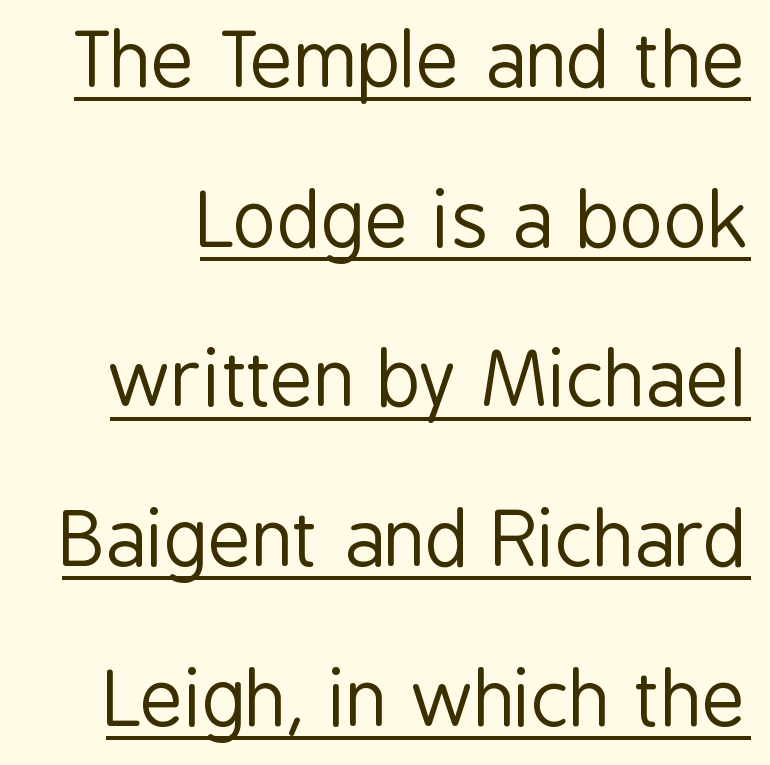
The image shows 75 px regular-weight, condensed sans-serif type, upright; set loose line spacing (2.13x), normal letter spacing, underlined; low stroke contrast and a medium x-height.
